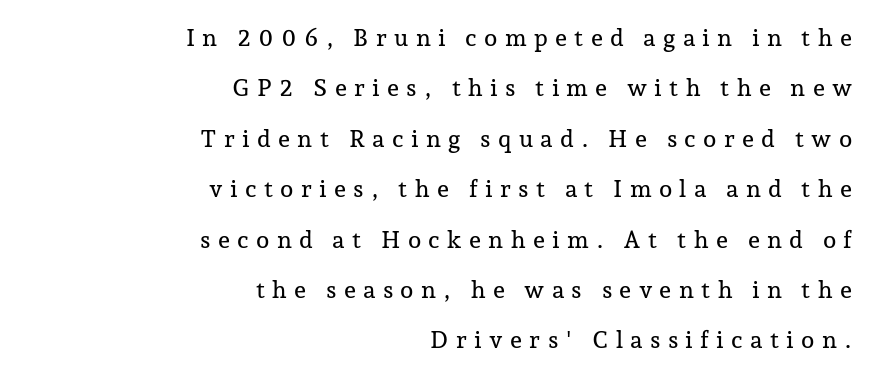
{"italic": "no", "underline": "no", "align": "right", "line_spacing": "loose", "line_spacing_ratio": 2.1, "letter_spacing": "wide", "letter_spacing_em": 0.3, "glyph_px": 24}
